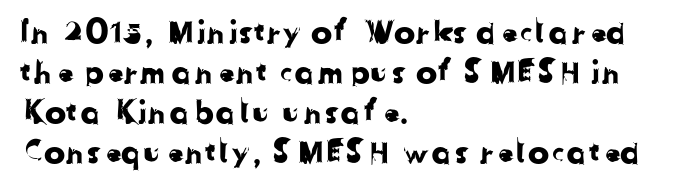
{"serif": "no", "width": "normal", "stroke_contrast": "low", "x_height": "medium", "monospaced": "no", "underline": "no", "align": "left", "line_spacing": "normal", "line_spacing_ratio": 1.25, "letter_spacing": "normal", "letter_spacing_em": 0.0, "glyph_px": 32}
